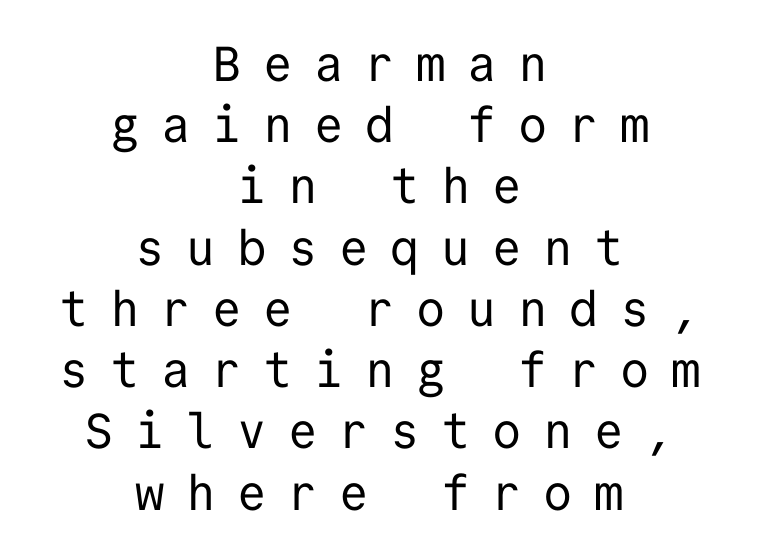
{"serif": "no", "italic": "no", "bold": "no", "weight": "regular", "width": "normal", "stroke_contrast": "low", "x_height": "medium", "monospaced": "yes", "underline": "no", "align": "center", "line_spacing": "normal", "line_spacing_ratio": 1.25, "letter_spacing": "wide", "letter_spacing_em": 0.44, "glyph_px": 49}
